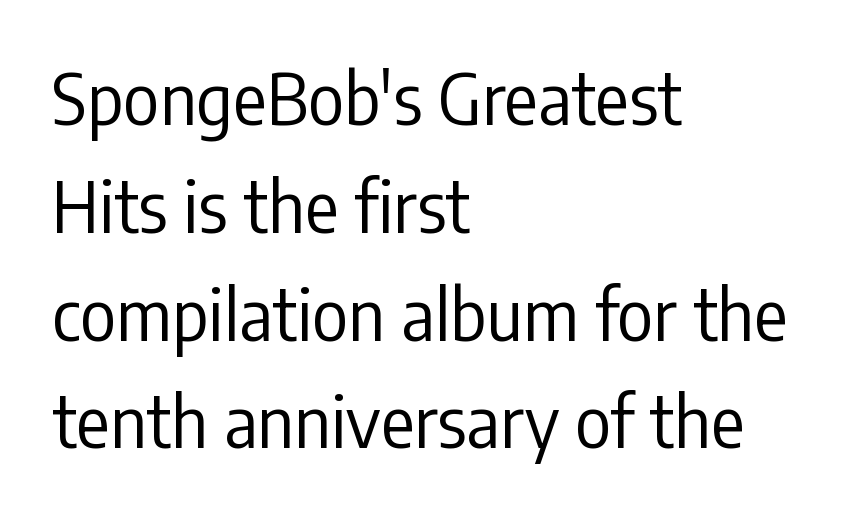
The face used here is proportionally spaced, like ordinary book or web type. The space beneath each line is pristine and unruled. Type style note: lacks serifs. Inter-character spacing is left at the font's built-in metrics. Is there any slant? The stems are plumb.
